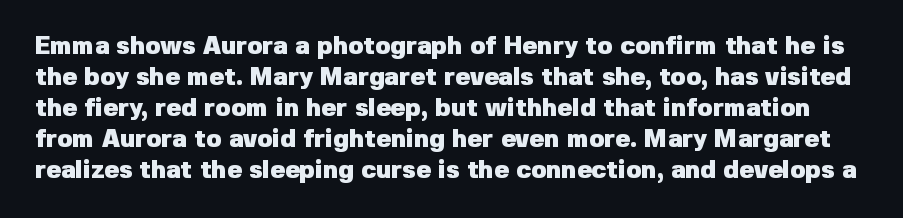
{"italic": "no", "bold": "yes", "underline": "no", "line_spacing_ratio": 1.24, "letter_spacing": "normal", "letter_spacing_em": 0.0, "glyph_px": 25}
